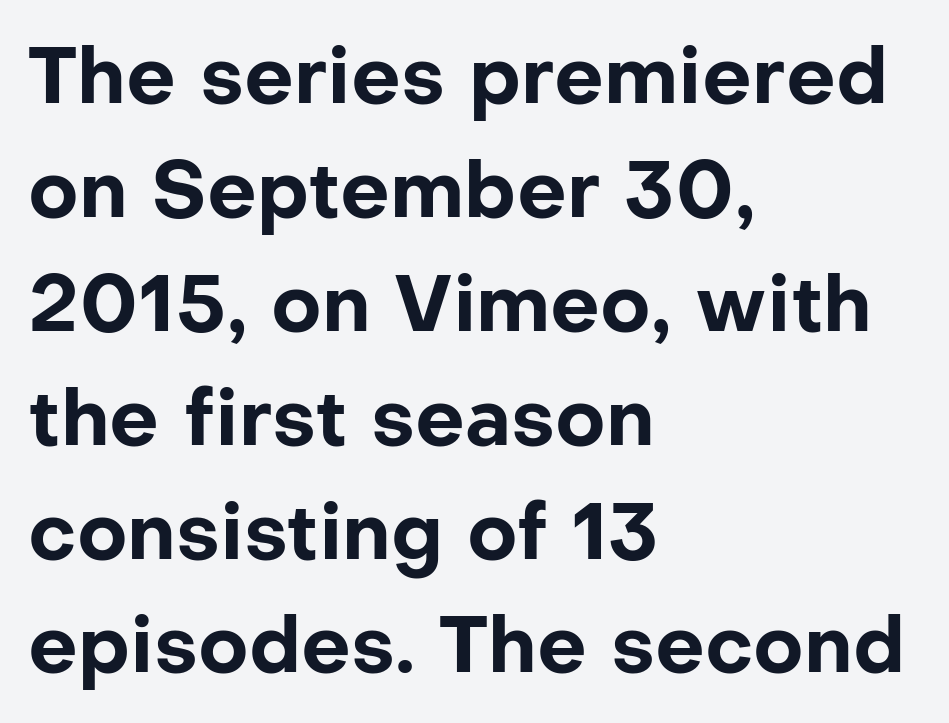
{"serif": "no", "italic": "no", "bold": "yes", "weight": "bold", "width": "normal", "stroke_contrast": "low", "x_height": "medium", "monospaced": "no", "underline": "no", "align": "left", "line_spacing": "normal", "line_spacing_ratio": 1.46, "letter_spacing": "normal", "letter_spacing_em": 0.0, "glyph_px": 78}
